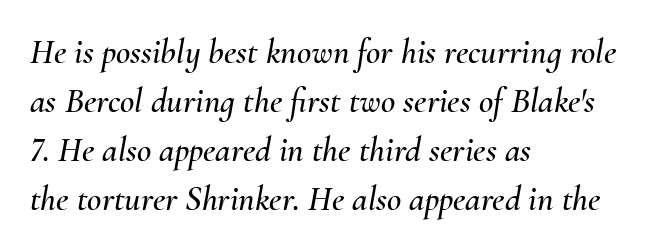
{"italic": "yes", "lean": "right", "slant_degrees": 10, "width": "normal", "stroke_contrast": "medium", "x_height": "small", "monospaced": "no", "underline": "no", "align": "left", "line_spacing": "normal", "line_spacing_ratio": 1.4, "letter_spacing": "normal", "letter_spacing_em": 0.0, "glyph_px": 35}
